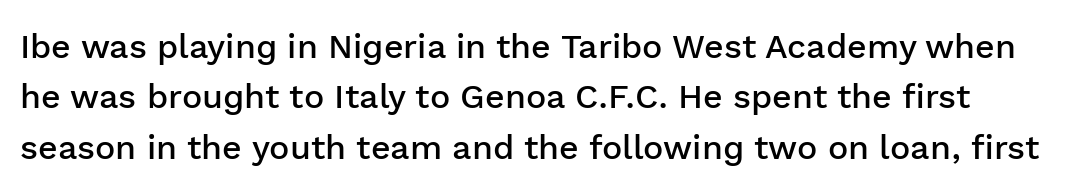
Q: Is the text bold? A: Semi-bold.
Q: Is the text italic (slanted)? A: No, it is upright.
Q: Is the typeface a serif or a sans-serif typeface? A: Sans-serif.
Q: Is the text underlined? A: No.
Q: Is the spacing between letters normal or unusually wide? A: Normal.
Q: Is the spacing between lines tight, normal or loose? A: Normal.
Q: Width (condensed, normal, or wide)? A: Normal.
Q: Stroke contrast? A: Low.
Q: x-height? A: Medium.
Q: Monospaced? A: No.
